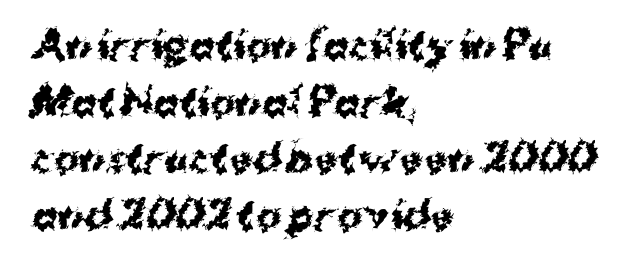
These words are printed bold, with thick strokes throughout. To sum up the face: it is a sans, with no serifs. The rendering uses a moderate line-height, typical for paragraphs. All the whitespace from short lines collects on the right.
